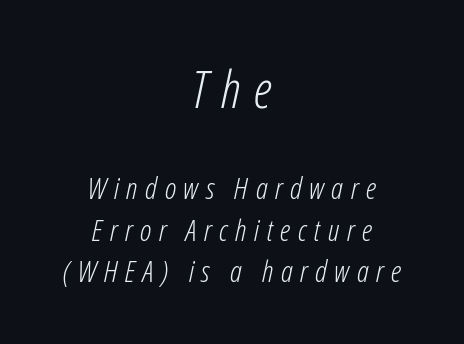
The image shows 52 px light, condensed type, italic (leaning right); set centered, normal line spacing (1.39x), unusually wide letter spacing (+0.25 em), not underlined; the first (top) block is 1.73x larger; low stroke contrast and a medium x-height.
